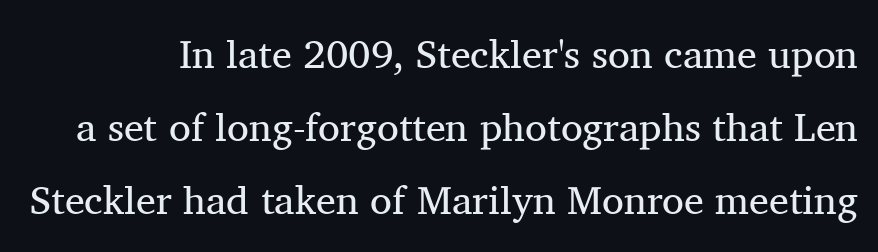
Q: Is the text bold? A: No.
Q: Is the text italic (slanted)? A: No, it is upright.
Q: Is the typeface a serif or a sans-serif typeface? A: Serif.
Q: Is the text underlined? A: No.
Q: Is the spacing between letters normal or unusually wide? A: Normal.
Q: Width (condensed, normal, or wide)? A: Normal.
Q: Stroke contrast? A: Medium.
Q: x-height? A: Medium.
Q: Monospaced? A: No.
